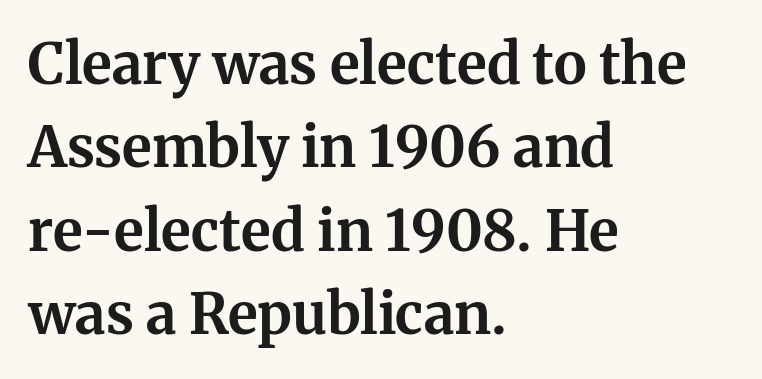
Q: Is the text bold? A: Yes.
Q: Is the text italic (slanted)? A: No, it is upright.
Q: Is the typeface a serif or a sans-serif typeface? A: Serif.
Q: Is the text underlined? A: No.
Q: How is the paragraph aligned? A: Left-aligned.
Q: Is the spacing between letters normal or unusually wide? A: Normal.
Q: Is the spacing between lines tight, normal or loose? A: Normal.
Q: Width (condensed, normal, or wide)? A: Normal.
Q: Stroke contrast? A: Medium.
Q: x-height? A: Medium.
Q: Monospaced? A: No.
